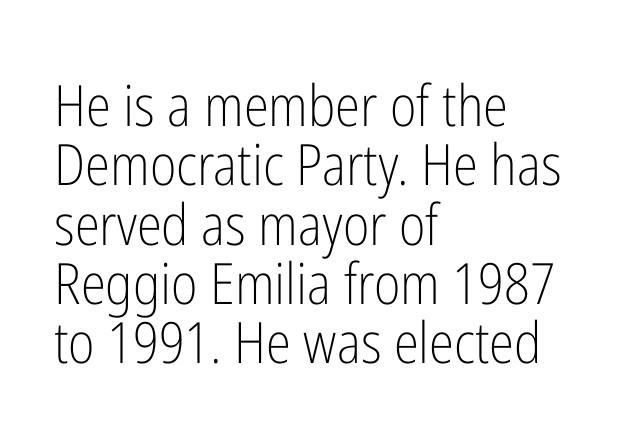
Q: Is the text bold? A: No.
Q: Is the text italic (slanted)? A: No, it is upright.
Q: Is the typeface a serif or a sans-serif typeface? A: Sans-serif.
Q: Is the text underlined? A: No.
Q: How is the paragraph aligned? A: Left-aligned.
Q: Is the spacing between letters normal or unusually wide? A: Normal.
Q: Is the spacing between lines tight, normal or loose? A: Tight.
Q: Width (condensed, normal, or wide)? A: Condensed.
Q: Stroke contrast? A: Low.
Q: x-height? A: Medium.
Q: Monospaced? A: No.
